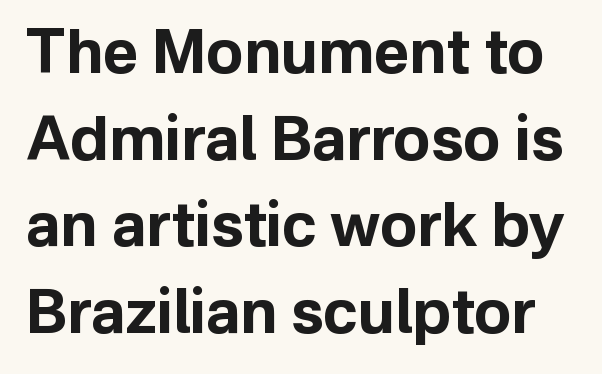
Short note: letters normally spaced. The rendering uses a moderate line-height, typical for paragraphs. Letters rest on an invisible, unmarked baseline. To sum up the face: it is a sans, with no serifs.
